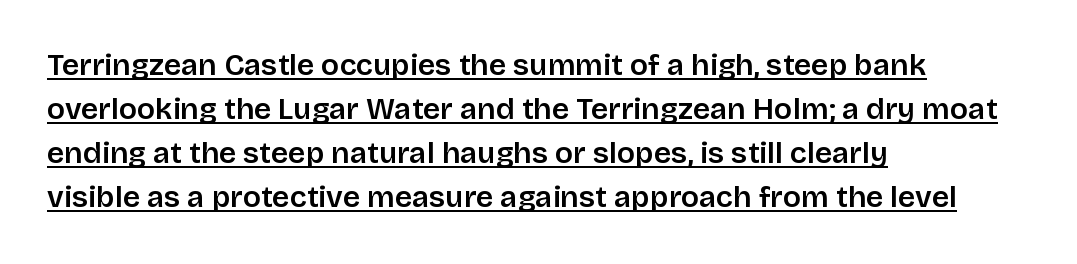
{"serif": "no", "italic": "no", "bold": "semi", "weight": "semibold", "width": "normal", "stroke_contrast": "low", "x_height": "large", "monospaced": "no", "underline": "yes", "align": "left", "line_spacing": "normal", "line_spacing_ratio": 1.47, "letter_spacing": "normal", "letter_spacing_em": 0.0, "glyph_px": 30}
